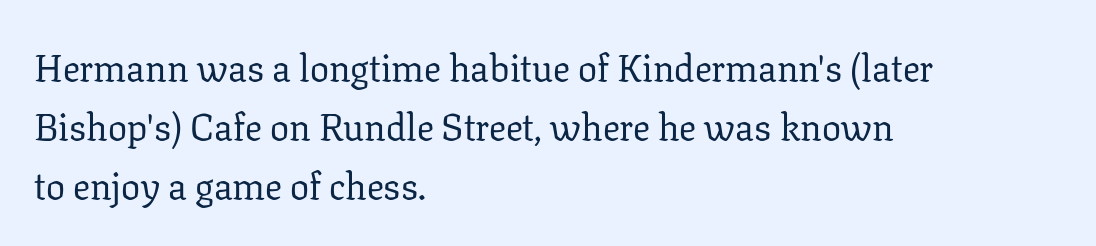
Notice how the passage keeps a crisp vertical edge on the left only. A bare baseline throughout the passage. Looks like regular typesetting: each glyph gets only the width it needs. What kind of face is this? One with serifs. Is the stroke heavy? The answer is a plain regular-or-lighter.
